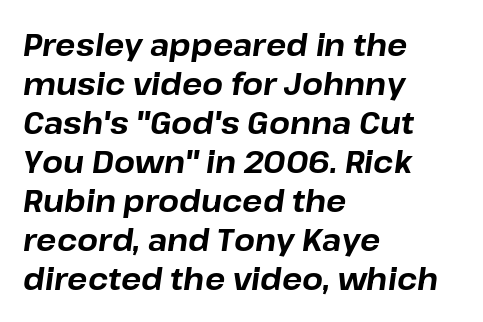
{"italic": "yes", "lean": "right", "slant_degrees": 8, "bold": "yes", "weight": "bold", "width": "normal", "stroke_contrast": "low", "x_height": "medium", "monospaced": "no", "underline": "no", "align": "left", "line_spacing": "normal", "line_spacing_ratio": 1.3, "letter_spacing": "normal", "letter_spacing_em": 0.0, "glyph_px": 30}
